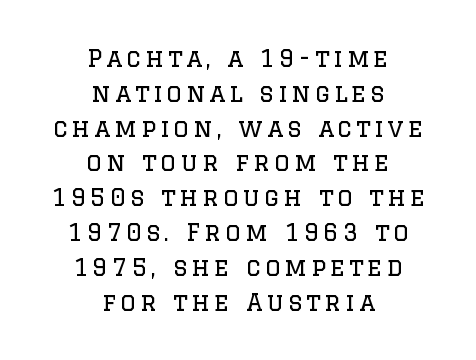
{"italic": "no", "bold": "no", "underline": "no", "align": "center", "line_spacing": "normal", "line_spacing_ratio": 1.45, "glyph_px": 24}
